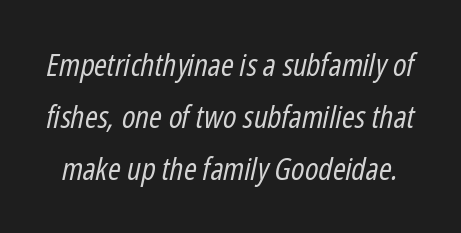
A quiet, ordinary-to-light weight characterises the typeface. The designer left line spacing at the default. Compared with typical body copy, the letter spacing here is the same. Quick note: italic. Underlining? Definitely not there. A typesetter would call this proportional, since set widths differ per character.
